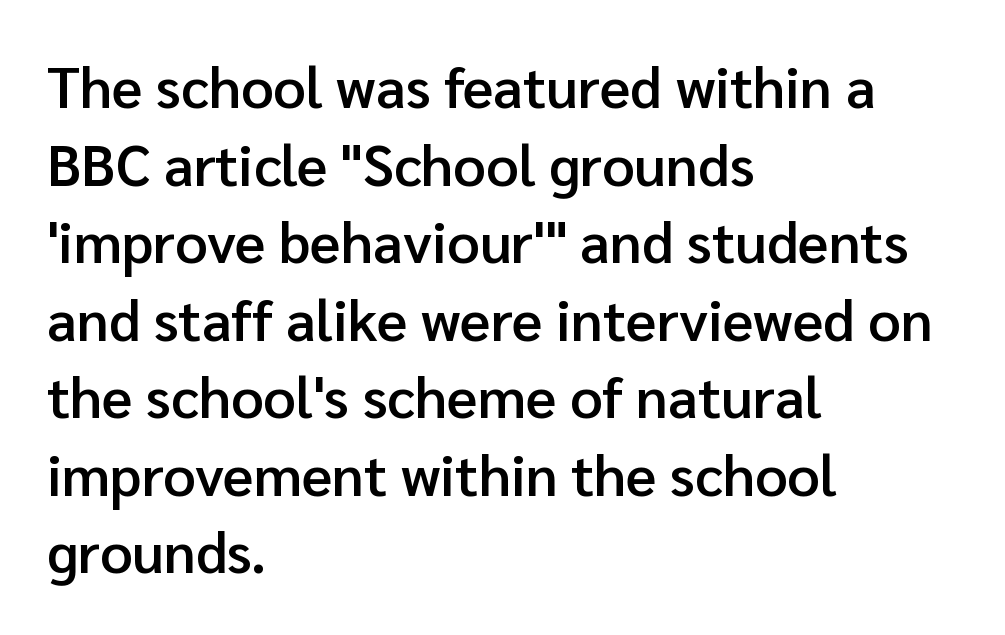
The image shows 57 px semibold sans-serif type, upright; set left-aligned, normal line spacing (1.36x), normal letter spacing, not underlined; low stroke contrast and a medium x-height.
